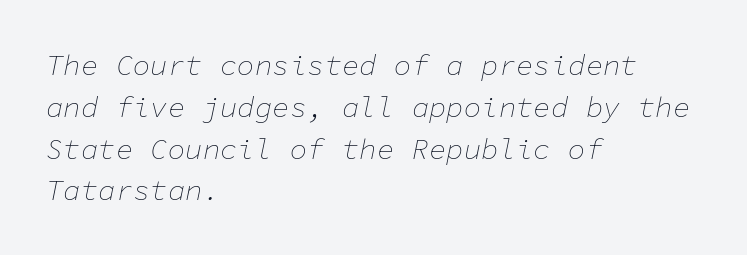
The image shows 29 px thin type, italic (leaning right), monospaced; set left-aligned, normal line spacing (1.44x), normal letter spacing, not underlined; low stroke contrast and a medium x-height.
